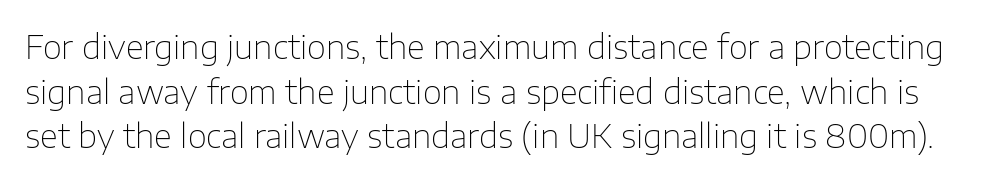
Type style note: lacks serifs. No word sits above an underline. When letters stand straight like this, we call the style roman or upright. Is this a fixed-width face? No — the glyphs have proportional, varying widths.
